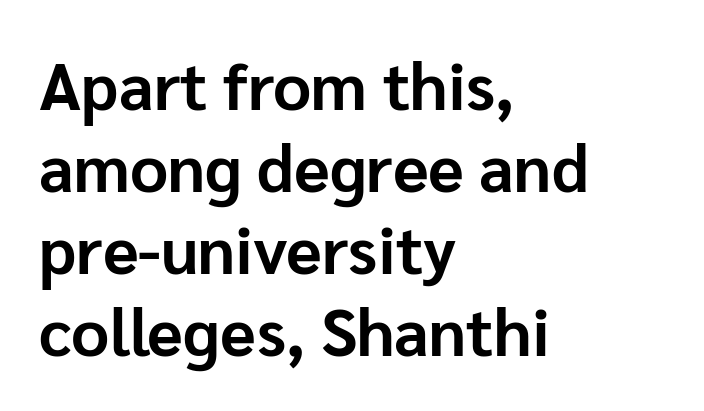
The image shows 66 px bold sans-serif type, upright; set left-aligned, line spacing 1.24x, normal letter spacing, not underlined; low stroke contrast and a medium x-height.
